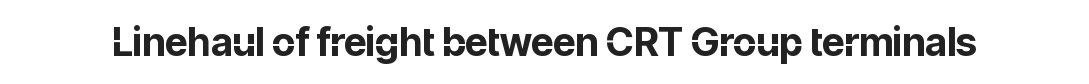
Q: Is the text bold? A: Yes.
Q: Is the text italic (slanted)? A: No, it is upright.
Q: Is the typeface a serif or a sans-serif typeface? A: Sans-serif.
Q: Is the text underlined? A: No.
Q: Is the spacing between letters normal or unusually wide? A: Normal.
Q: Width (condensed, normal, or wide)? A: Normal.
Q: Stroke contrast? A: Low.
Q: x-height? A: Medium.
Q: Monospaced? A: No.
